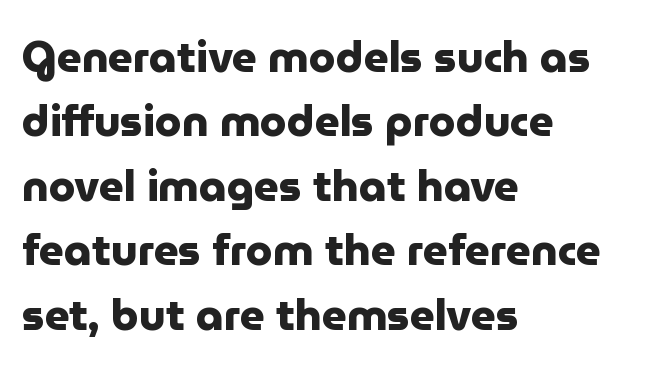
Q: Is the text bold? A: Yes.
Q: Is the text italic (slanted)? A: No, it is upright.
Q: Is the typeface a serif or a sans-serif typeface? A: Sans-serif.
Q: Is the text underlined? A: No.
Q: How is the paragraph aligned? A: Left-aligned.
Q: Is the spacing between letters normal or unusually wide? A: Normal.
Q: Is the spacing between lines tight, normal or loose? A: Normal.
Q: Width (condensed, normal, or wide)? A: Normal.
Q: Stroke contrast? A: Low.
Q: x-height? A: Medium.
Q: Monospaced? A: No.
